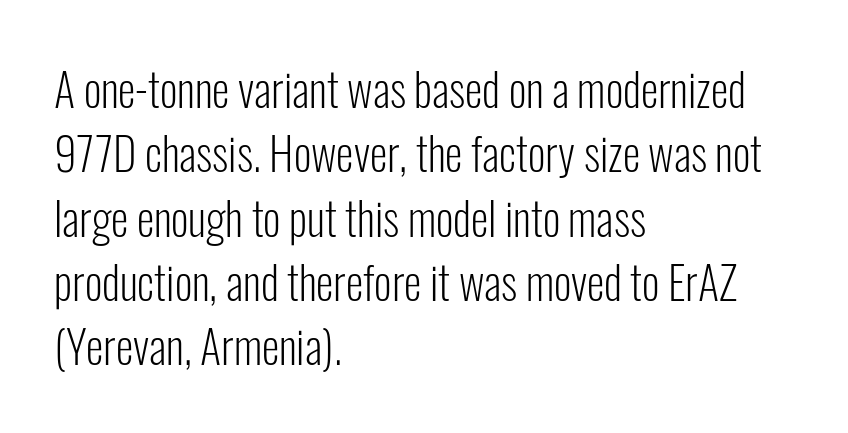
{"serif": "no", "italic": "no", "bold": "no", "weight": "light", "width": "condensed", "stroke_contrast": "low", "x_height": "medium", "monospaced": "no", "underline": "no", "align": "left", "line_spacing": "normal", "line_spacing_ratio": 1.43, "letter_spacing": "normal", "letter_spacing_em": 0.0, "glyph_px": 45}
